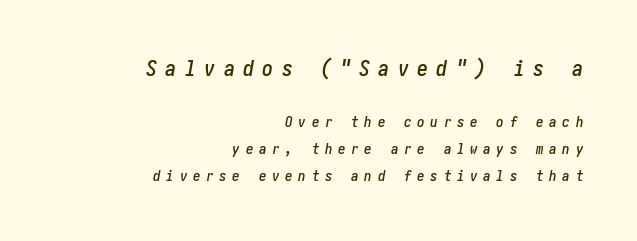
Top chunk: large. Bottom chunk: small. Letters rest on an invisible, unmarked baseline. A flush-right, rag-left setting is used for this passage. Here the glyphs are tracked loosely, breaking word shapes into spaced letters. Yep, that's italic — everything's leaning.
